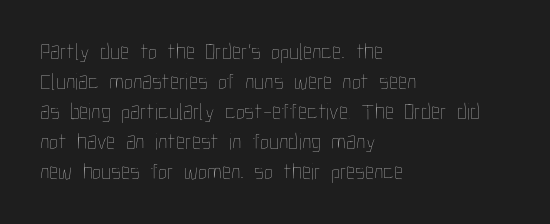
The image shows 23 px text type, upright; set left-aligned, normal line spacing (1.3x), normal letter spacing, not underlined.
